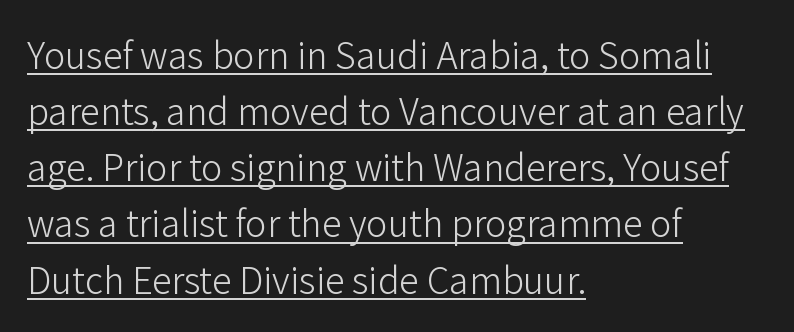
Q: Is the text bold? A: No.
Q: Is the text italic (slanted)? A: No, it is upright.
Q: Is the typeface a serif or a sans-serif typeface? A: Sans-serif.
Q: Is the text underlined? A: Yes.
Q: How is the paragraph aligned? A: Left-aligned.
Q: Is the spacing between letters normal or unusually wide? A: Normal.
Q: Is the spacing between lines tight, normal or loose? A: Normal.
Q: Width (condensed, normal, or wide)? A: Normal.
Q: Stroke contrast? A: Low.
Q: x-height? A: Medium.
Q: Monospaced? A: No.
